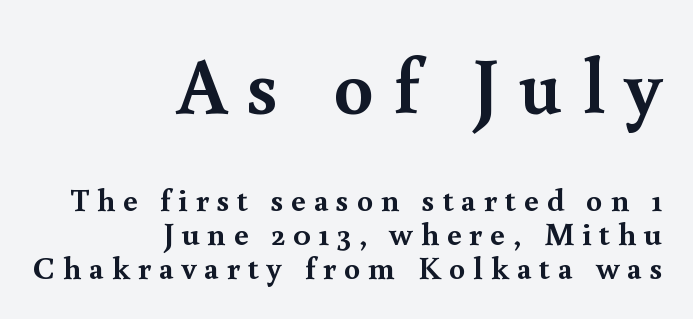
Q: Is the text bold? A: Yes.
Q: Is the text italic (slanted)? A: No, it is upright.
Q: Is the typeface a serif or a sans-serif typeface? A: Serif.
Q: Is the text underlined? A: No.
Q: How is the paragraph aligned? A: Right-aligned.
Q: Is the spacing between letters normal or unusually wide? A: Unusually wide.
Q: Is the spacing between lines tight, normal or loose? A: Tight.
Q: Which block of text is set in a larger size, the first (top) or the second (bottom)? A: The first (top) one.
Q: Width (condensed, normal, or wide)? A: Normal.
Q: x-height? A: Small.
Q: Monospaced? A: No.
